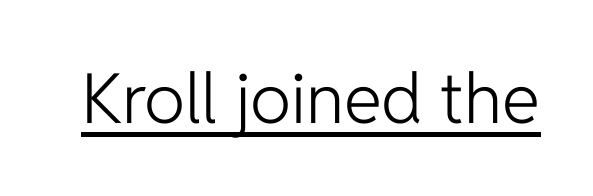
The image shows 69 px light sans-serif type, upright; set normal letter spacing, underlined; low stroke contrast and a medium x-height.
